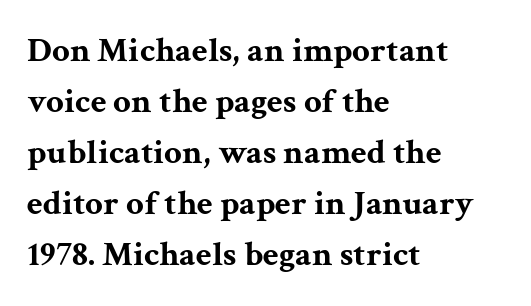
The image shows 35 px bold, wide serif type, upright; set left-aligned, normal line spacing (1.46x), normal letter spacing, not underlined; medium stroke contrast and a medium x-height.
